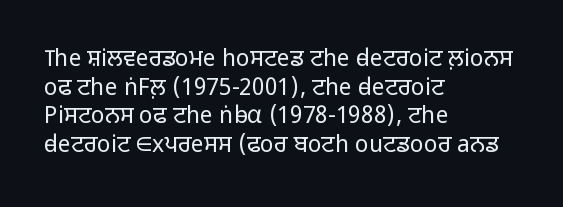
The lines sit at an ordinary, default distance from one another. The text block is weighted toward the left margin, trailing off unevenly rightward. Tracking value appears to be zero — textbook default spacing. Has an underline been added? It has not. Stroke mass is kept to a normal reading level or below.
